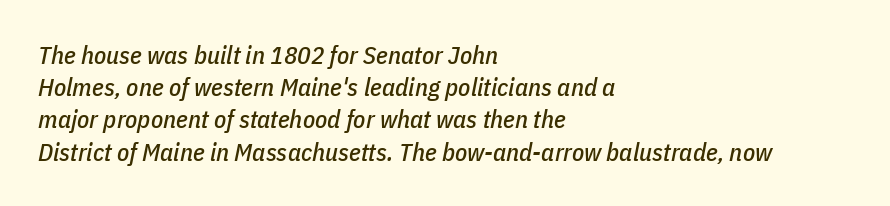
Rows of type keep a routine distance in the vertical direction. The letterforms sit shoulder to shoulder at normal distance. Every character sits at an angle, as italics do. Horizontally, the lines are justified to the leading edge only.
